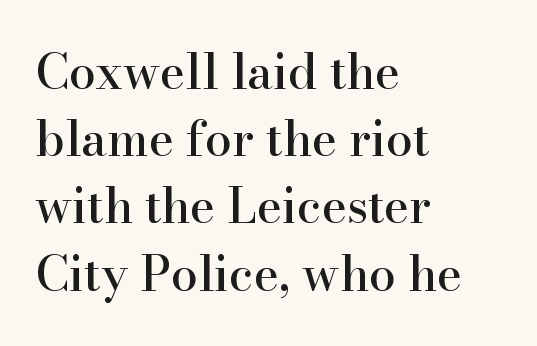
The image shows 48 px serif type, upright; set left-aligned, normal line spacing (1.4x), normal letter spacing, not underlined; high stroke contrast and a small x-height.
